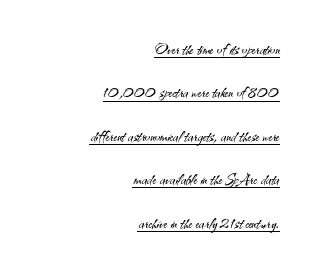
The image shows 20 px text type; set right-aligned, loose line spacing (2.17x), normal letter spacing, underlined.
